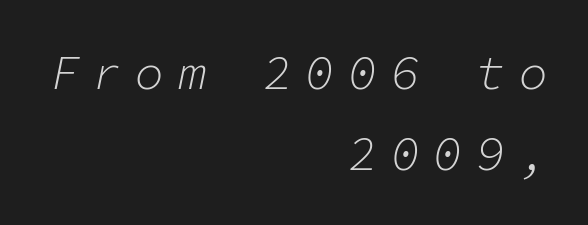
Each letter, wide or thin by design, is forced into the same width here. Leading matches the norm, producing a regular column. Short and long lines alike share a common ending point at right. Unmarked baselines from the first word to the last.
